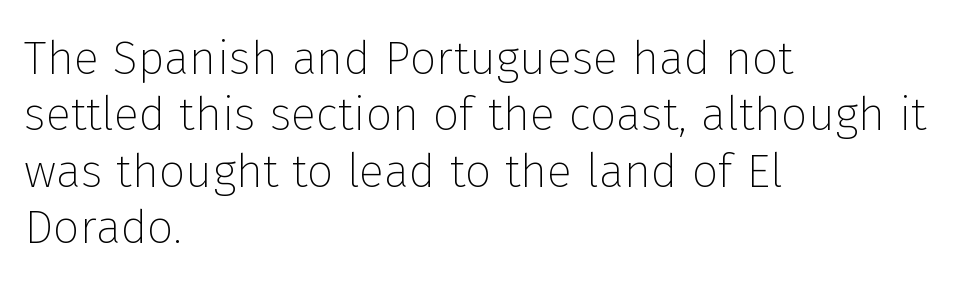
{"serif": "no", "italic": "no", "bold": "no", "weight": "thin", "width": "normal", "stroke_contrast": "low", "x_height": "medium", "monospaced": "no", "underline": "no", "align": "left", "line_spacing_ratio": 1.2, "letter_spacing": "normal", "letter_spacing_em": 0.0, "glyph_px": 47}
